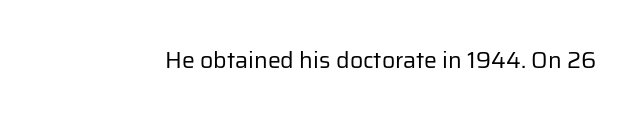
{"italic": "no", "bold": "no", "underline": "no", "letter_spacing": "normal", "letter_spacing_em": 0.0, "glyph_px": 23}
